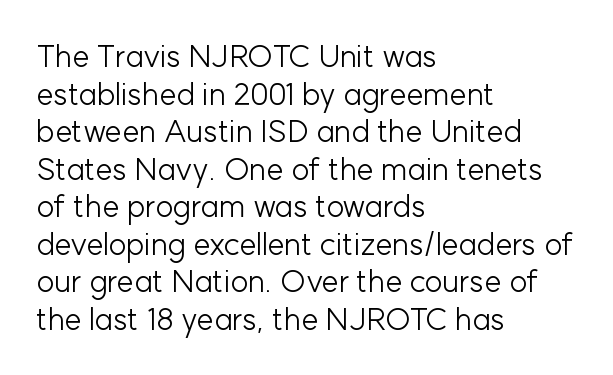
Q: Is the text bold? A: No.
Q: Is the text italic (slanted)? A: No, it is upright.
Q: Is the typeface a serif or a sans-serif typeface? A: Sans-serif.
Q: Is the text underlined? A: No.
Q: How is the paragraph aligned? A: Left-aligned.
Q: Is the spacing between letters normal or unusually wide? A: Normal.
Q: Width (condensed, normal, or wide)? A: Normal.
Q: Stroke contrast? A: Low.
Q: x-height? A: Medium.
Q: Monospaced? A: No.
